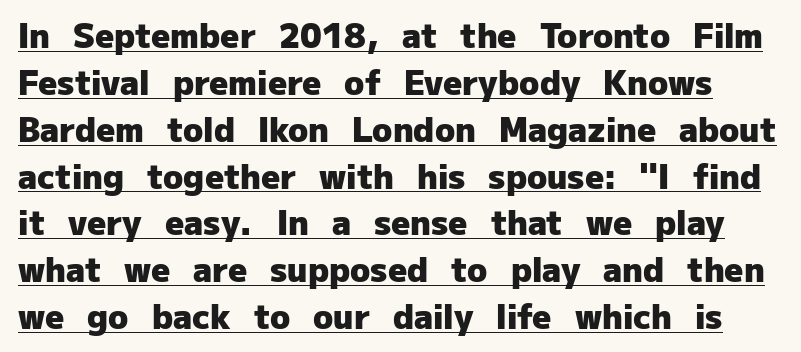
Letter spacing: default. Underline: present. You can tell it's not italic because the verticals are truly vertical. Do the characters align in a grid? No, the font is proportional. The rendering shows plain stroke endings on the letterforms — a sans-serif design.
